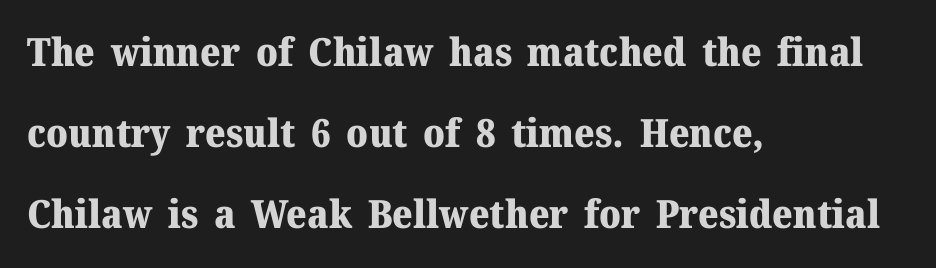
Q: Is the text bold? A: Yes.
Q: Is the text italic (slanted)? A: No, it is upright.
Q: Is the typeface a serif or a sans-serif typeface? A: Serif.
Q: Is the text underlined? A: No.
Q: How is the paragraph aligned? A: Left-aligned.
Q: Is the spacing between letters normal or unusually wide? A: Normal.
Q: Is the spacing between lines tight, normal or loose? A: Loose.
Q: Width (condensed, normal, or wide)? A: Normal.
Q: Stroke contrast? A: Medium.
Q: x-height? A: Medium.
Q: Monospaced? A: No.
